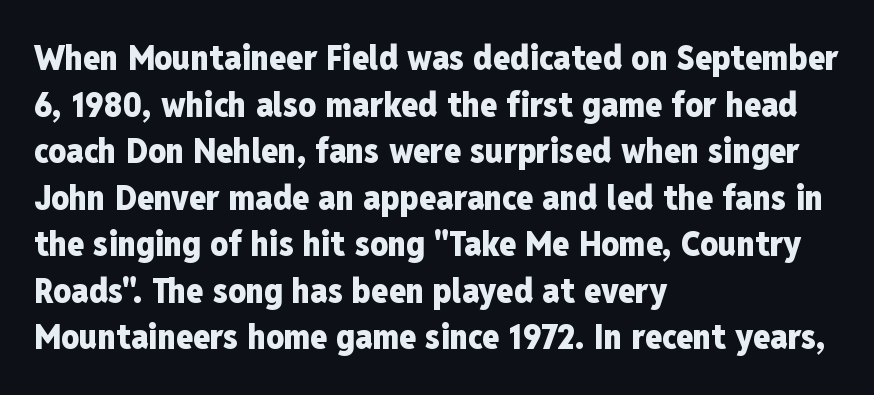
Q: Is the text bold? A: Yes.
Q: Is the text italic (slanted)? A: No, it is upright.
Q: Is the typeface a serif or a sans-serif typeface? A: Sans-serif.
Q: Is the text underlined? A: No.
Q: How is the paragraph aligned? A: Left-aligned.
Q: Is the spacing between letters normal or unusually wide? A: Normal.
Q: Is the spacing between lines tight, normal or loose? A: Normal.
Q: Width (condensed, normal, or wide)? A: Condensed.
Q: Stroke contrast? A: Low.
Q: x-height? A: Medium.
Q: Monospaced? A: No.
